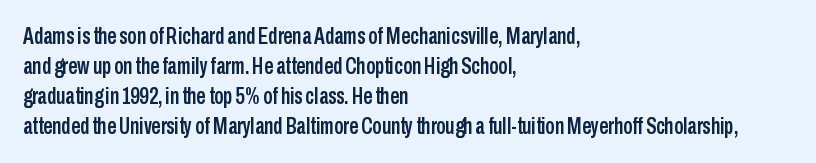
The image shows 23 px text type, upright; set left-aligned, normal line spacing (1.31x), normal letter spacing, not underlined.
